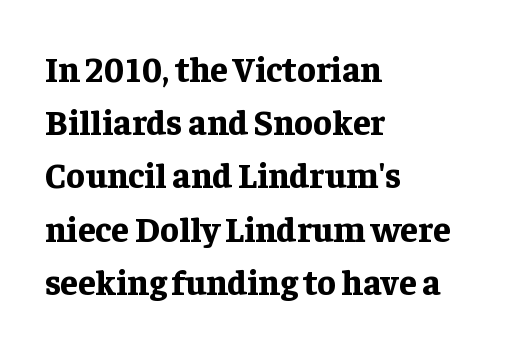
The image shows 35 px bold serif type, upright; set left-aligned, normal line spacing (1.52x), normal letter spacing, not underlined; low stroke contrast and a medium x-height.
